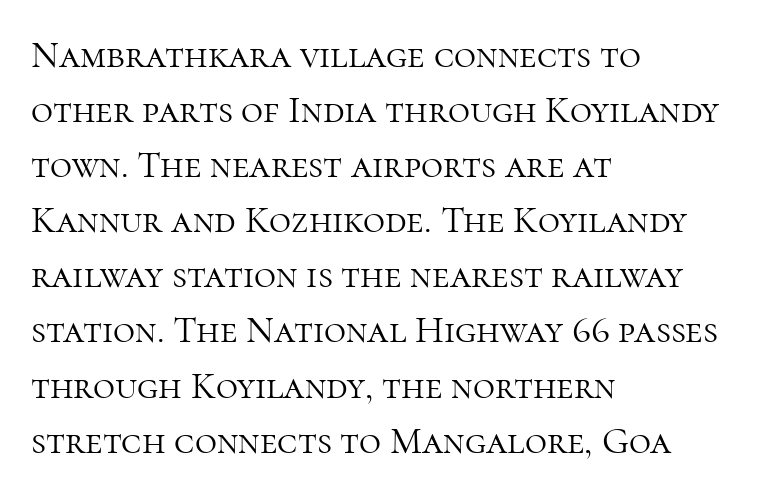
The image shows 38 px light serif type, upright; set left-aligned, normal line spacing (1.45x), normal letter spacing, not underlined; high stroke contrast and a medium x-height.
